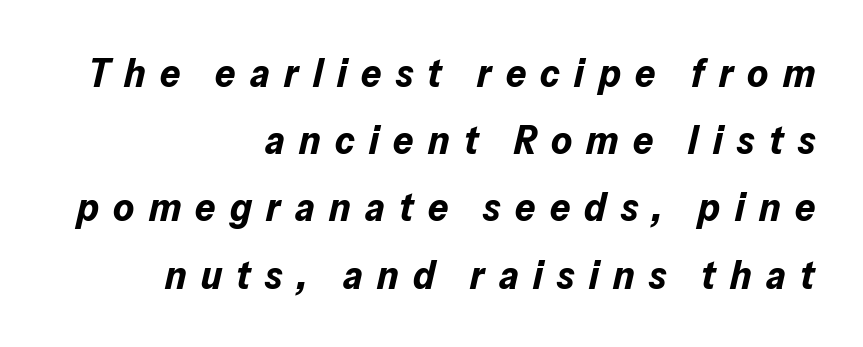
The image shows 40 px bold type, italic (leaning right); set right-aligned, normal line spacing (1.68x), unusually wide letter spacing (+0.36 em), not underlined; low stroke contrast and a medium x-height.
